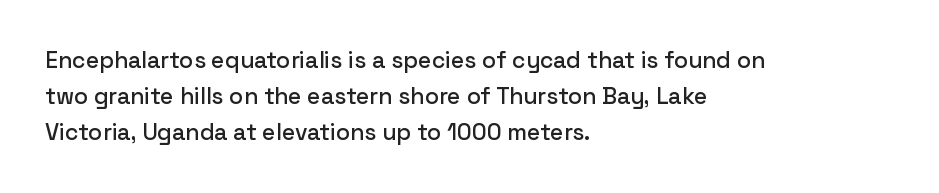
The image shows 23 px text type, upright; set left-aligned, normal line spacing (1.57x), normal letter spacing, not underlined.
